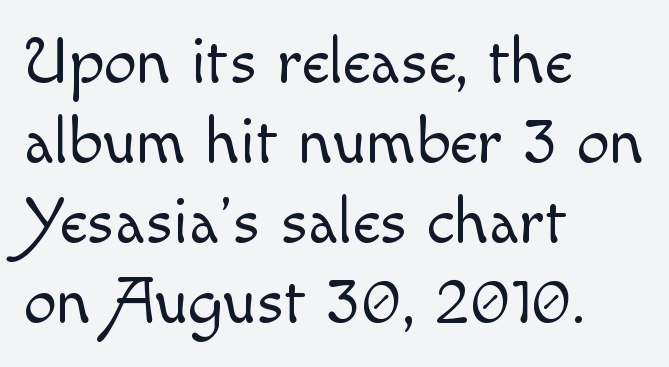
The image shows 66 px light type, upright; set left-aligned, line spacing 1.21x, normal letter spacing, not underlined; a small x-height.
